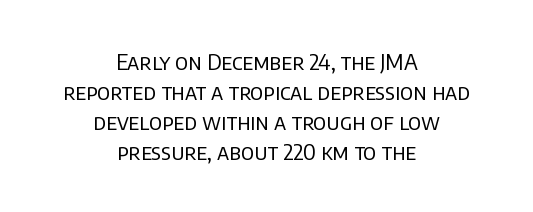
The image shows 22 px text type, upright; set centered, normal line spacing (1.36x), normal letter spacing, not underlined.
